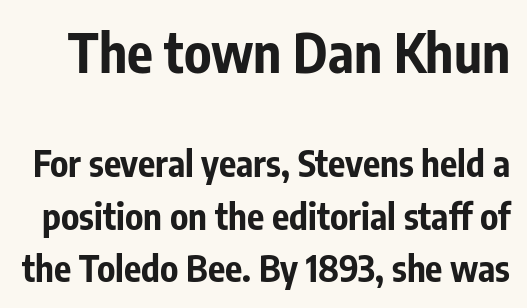
Q: Is the text bold? A: Yes.
Q: Is the text italic (slanted)? A: No, it is upright.
Q: Is the typeface a serif or a sans-serif typeface? A: Sans-serif.
Q: Is the text underlined? A: No.
Q: Is the spacing between letters normal or unusually wide? A: Normal.
Q: Is the spacing between lines tight, normal or loose? A: Normal.
Q: Which block of text is set in a larger size, the first (top) or the second (bottom)? A: The first (top) one.
Q: Width (condensed, normal, or wide)? A: Condensed.
Q: Stroke contrast? A: Low.
Q: x-height? A: Medium.
Q: Monospaced? A: No.
